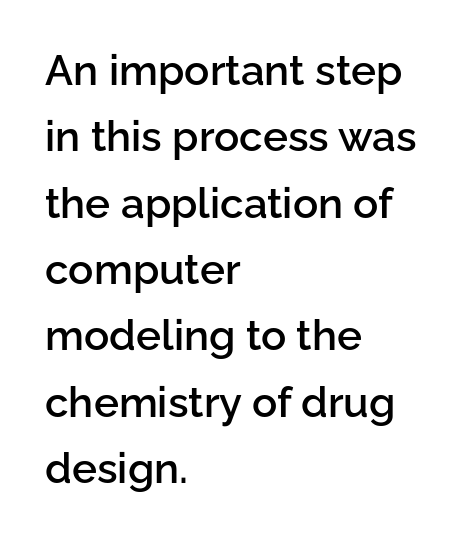
{"serif": "no", "italic": "no", "bold": "semi", "weight": "semibold", "width": "normal", "stroke_contrast": "low", "x_height": "medium", "monospaced": "no", "underline": "no", "align": "left", "line_spacing": "normal", "line_spacing_ratio": 1.58, "letter_spacing": "normal", "letter_spacing_em": 0.0, "glyph_px": 42}
